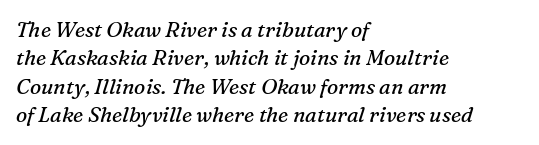
Q: Is the text bold? A: No.
Q: Is the text italic (slanted)? A: Yes, it leans right by about 16 degrees.
Q: Is the text underlined? A: No.
Q: How is the paragraph aligned? A: Left-aligned.
Q: Is the spacing between letters normal or unusually wide? A: Normal.
Q: Is the spacing between lines tight, normal or loose? A: Normal.
